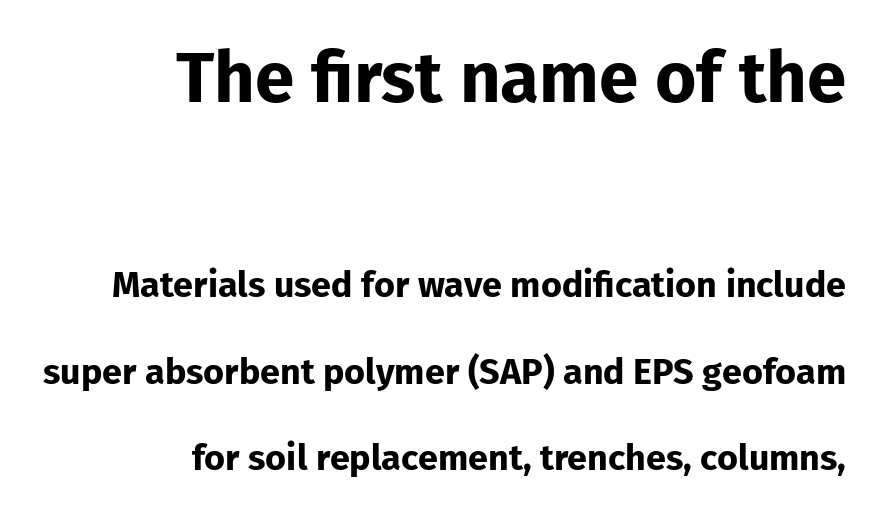
The image shows 71 px bold sans-serif type, upright; set right-aligned, loose line spacing (2.41x), normal letter spacing, not underlined; the first (top) block is 1.97x larger; low stroke contrast and a medium x-height.
